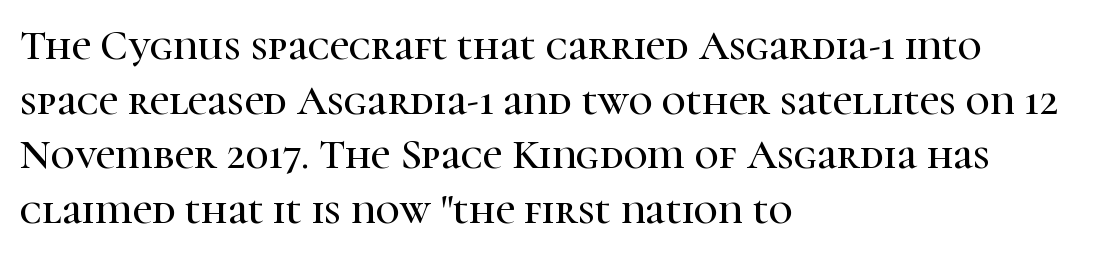
Honestly, the row spacing looks completely unremarkable. Typographically, this falls in the serif category. Upright lettering throughout. Type without underlining. A student would call this left alignment; a typographer would say flush left, rag right.
